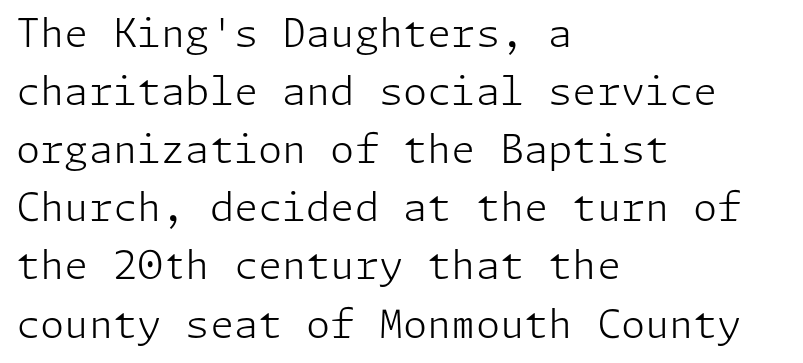
The image shows 39 px light sans-serif type, upright; set left-aligned, normal line spacing (1.49x), normal letter spacing, not underlined; low stroke contrast and a medium x-height.
